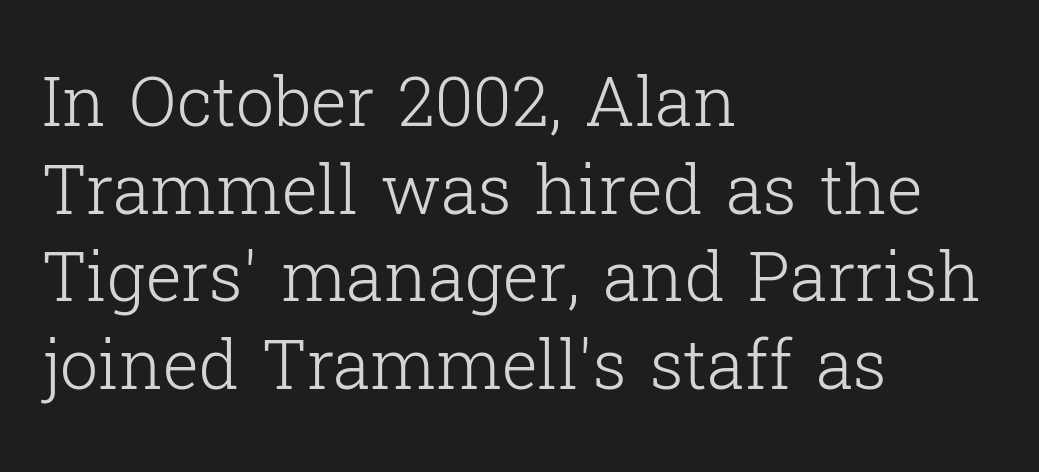
Caption: multi-line text, flush left, ragged right. The rendering uses a moderate line-height, typical for paragraphs. Does extra space separate the letters? No, they use regular spacing. A serif font was chosen for this passage. Summary of weight: not heavy and not bold.
